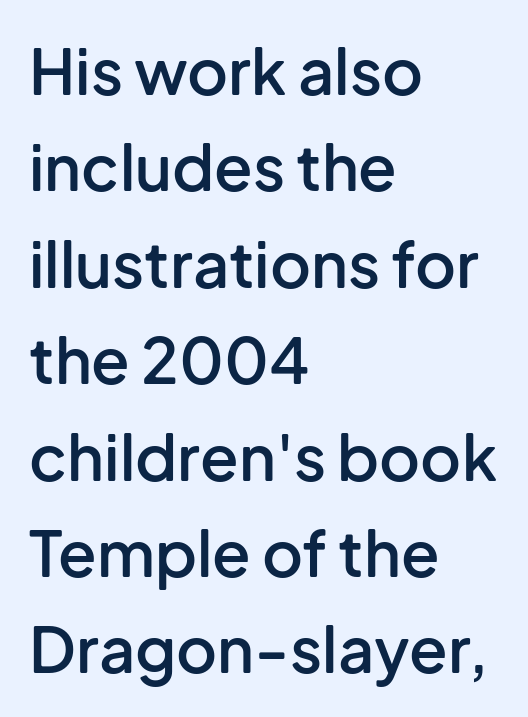
Serifs: no, the terminals of the letterforms are clean. Do the characters align in a grid? No, the font is proportional. If you drew a ruler down the left edge, every line would touch it. The line-height multiplier appears to be the usual default.
